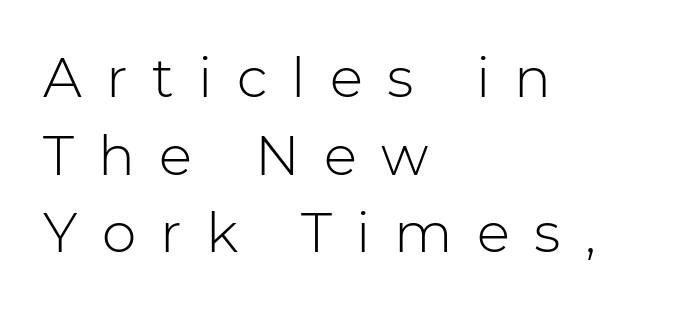
Varying glyph widths throughout — classic text-font behaviour. The face used here is a sans, in the tradition of grotesques and geometrics. The font sits on the lighter half of the weight spectrum, regular included. Do the letters lean? They stand straight.
